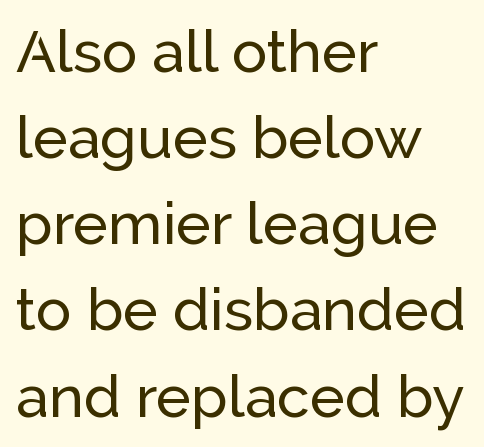
Q: Is the text italic (slanted)? A: No, it is upright.
Q: Is the typeface a serif or a sans-serif typeface? A: Sans-serif.
Q: Is the text underlined? A: No.
Q: How is the paragraph aligned? A: Left-aligned.
Q: Is the spacing between letters normal or unusually wide? A: Normal.
Q: Is the spacing between lines tight, normal or loose? A: Normal.
Q: Width (condensed, normal, or wide)? A: Normal.
Q: Stroke contrast? A: Low.
Q: x-height? A: Medium.
Q: Monospaced? A: No.
